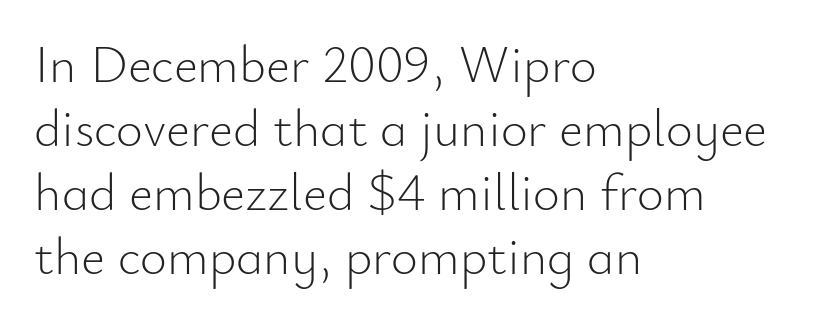
{"serif": "no", "italic": "no", "bold": "no", "weight": "light", "width": "normal", "stroke_contrast": "low", "x_height": "small", "monospaced": "no", "underline": "no", "align": "left", "line_spacing_ratio": 1.23, "letter_spacing": "normal", "letter_spacing_em": 0.0, "glyph_px": 52}
